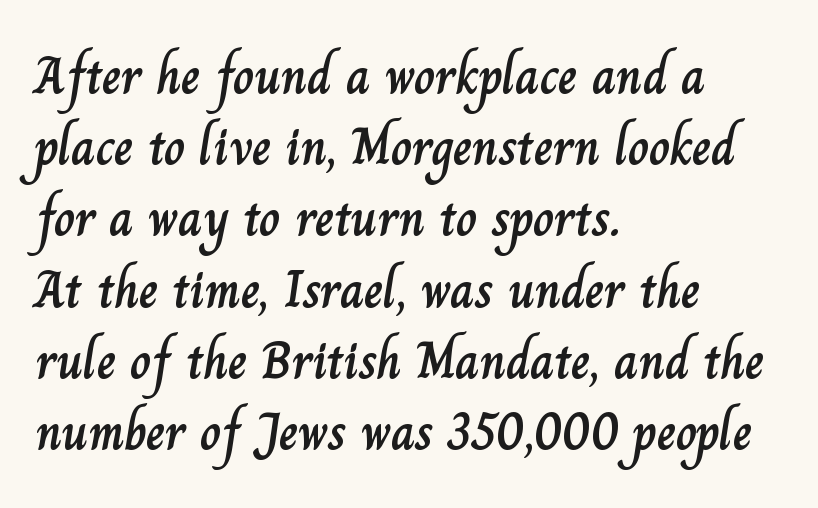
Line spacing here is normal. Check the space under the baseline: it is left empty. This sample is left-justified, so line endings fall wherever the words run out.
